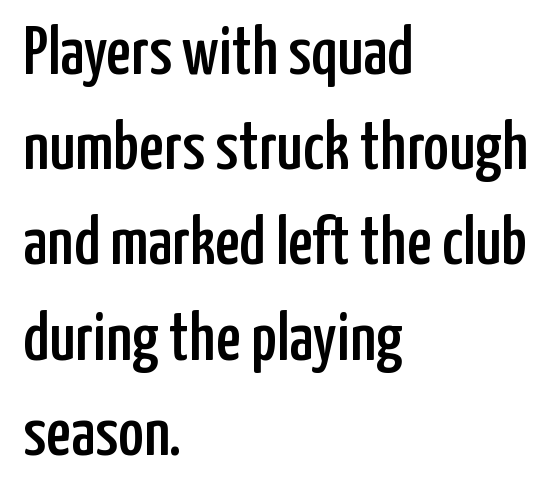
{"serif": "no", "italic": "no", "width": "condensed", "stroke_contrast": "low", "x_height": "medium", "monospaced": "no", "underline": "no", "align": "left", "line_spacing": "normal", "line_spacing_ratio": 1.38, "letter_spacing": "normal", "letter_spacing_em": 0.0, "glyph_px": 69}
